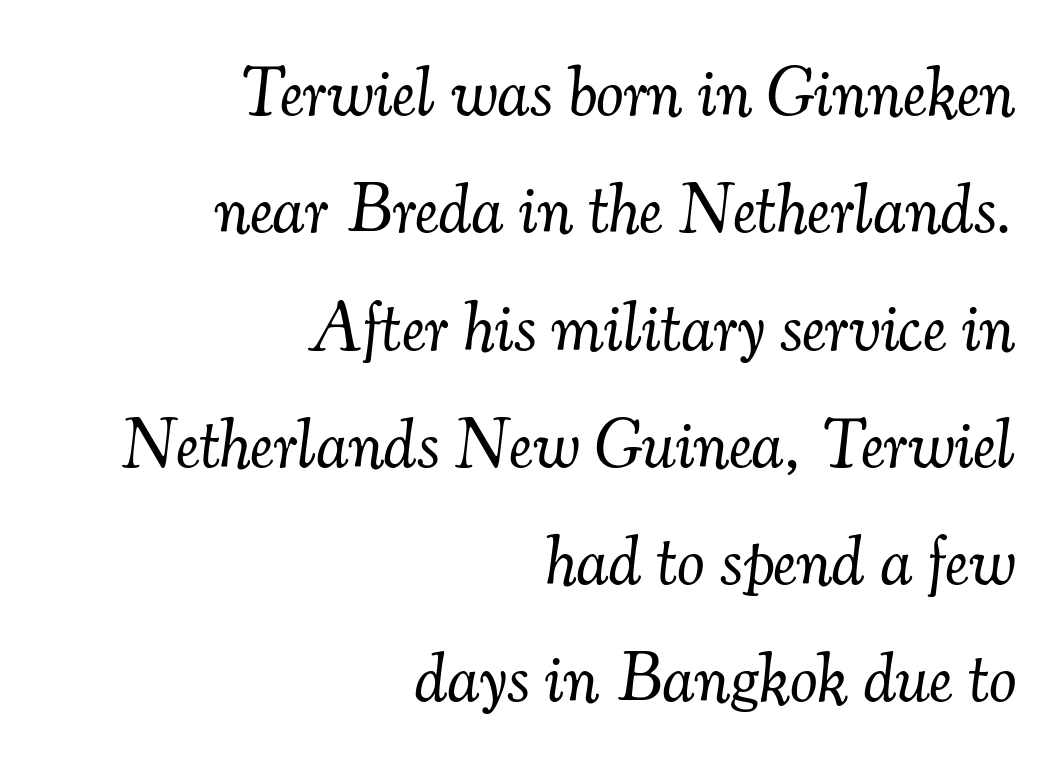
Stems and bowls with no extra thickness — not bold. Serif or sans? Serif — the stroke terminals have little feet. The type is set solid horizontally, with unmodified tracking. These lines are set flush right with a ragged left edge.
